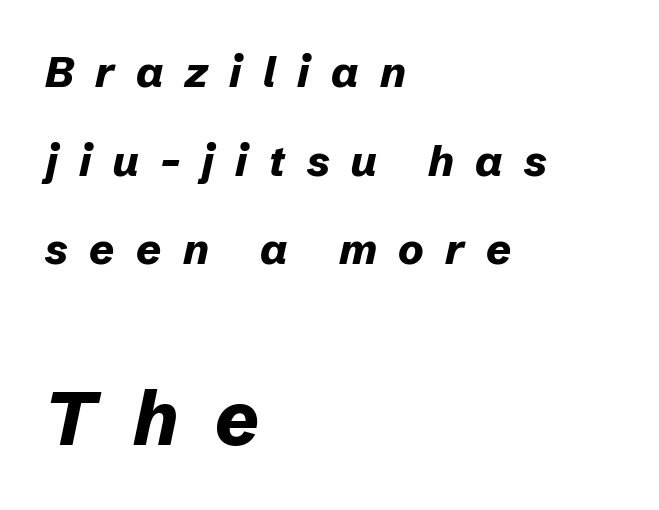
The image shows 75 px bold type, italic (leaning right); set left-aligned, loose line spacing (2.06x), unusually wide letter spacing (+0.5 em), not underlined; the second (bottom) block is 1.74x larger; low stroke contrast and a medium x-height.
